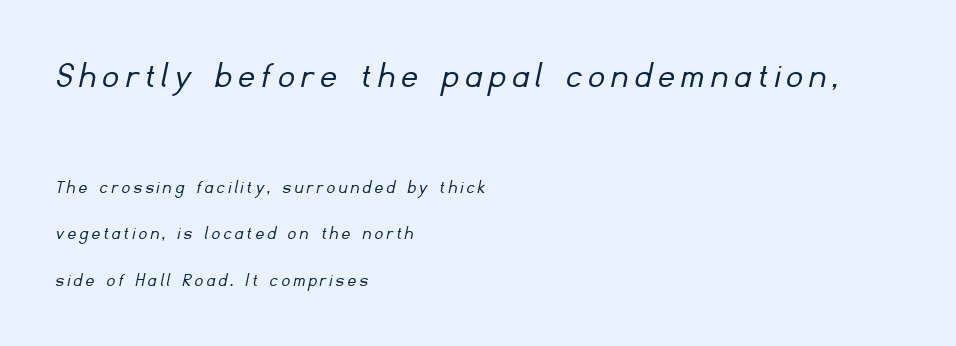
The image shows 39 px light sans-serif type; set left-aligned, loose line spacing (2.31x), not underlined; the first (top) block is 1.95x larger; low stroke contrast and a small x-height.
